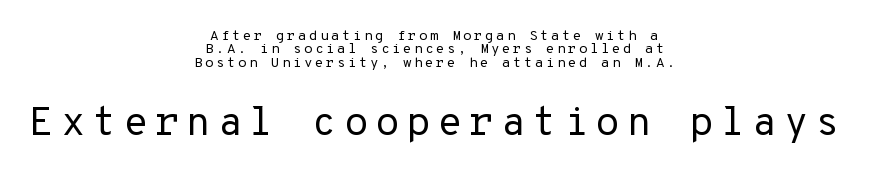
Every row of glyphs is offset so its center matches the block's center. Reading top to bottom, the characters get bigger at the block break. Weight: regular or lighter. Regarding serifs, this sample does without them.
